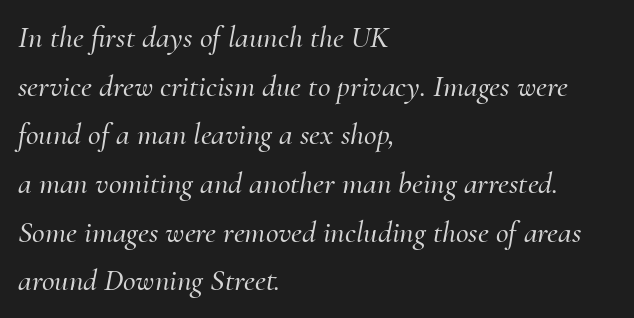
{"serif": "yes", "italic": "yes", "lean": "right", "slant_degrees": 10, "width": "normal", "stroke_contrast": "medium", "x_height": "small", "monospaced": "no", "underline": "no", "align": "left", "line_spacing": "normal", "line_spacing_ratio": 1.57, "letter_spacing": "normal", "letter_spacing_em": 0.0, "glyph_px": 31}
